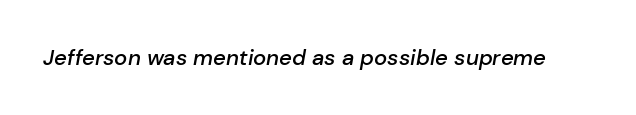
{"italic": "yes", "lean": "right", "slant_degrees": 10, "bold": "semi", "underline": "no", "letter_spacing": "normal", "letter_spacing_em": 0.0, "glyph_px": 22}
